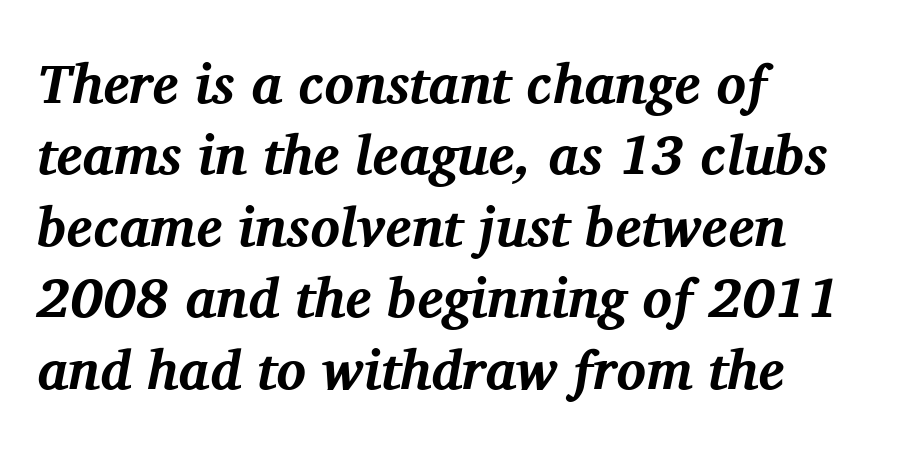
{"serif": "yes", "italic": "yes", "lean": "right", "slant_degrees": 11, "bold": "yes", "weight": "bold", "width": "normal", "stroke_contrast": "medium", "x_height": "medium", "monospaced": "no", "underline": "no", "align": "left", "line_spacing": "normal", "line_spacing_ratio": 1.3, "letter_spacing": "normal", "letter_spacing_em": 0.0, "glyph_px": 55}
